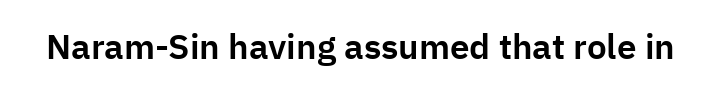
The words here are not underlined. Posture: upright roman. Each letter's strokes conclude bluntly, with no projecting serifs. Spacing between characters is what you'd get straight out of the box.
